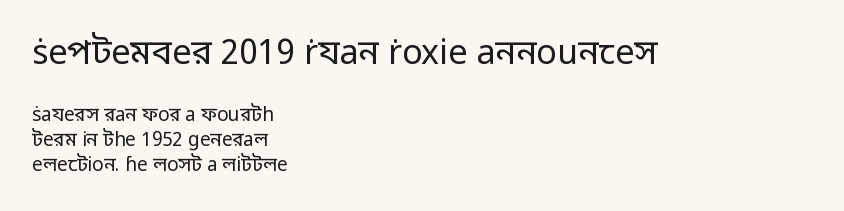
{"serif": "no", "italic": "no", "bold": "no", "weight": "regular", "width": "normal", "stroke_contrast": "low", "x_height": "medium", "monospaced": "no", "underline": "no", "align": "left", "line_spacing": "normal", "line_spacing_ratio": 1.3, "letter_spacing": "normal", "letter_spacing_em": 0.0, "larger_block": "first", "size_ratio": 1.79, "glyph_px": 34}
